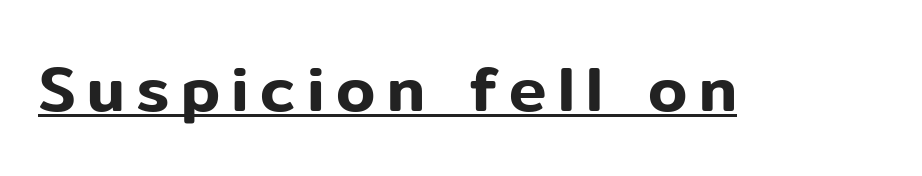
The specimen includes a rule beneath the text block's lines. Here the designer chose a conventional face with non-uniform glyph widths. Upright lettering throughout. Stroke terminals: plain, sans-serif.
